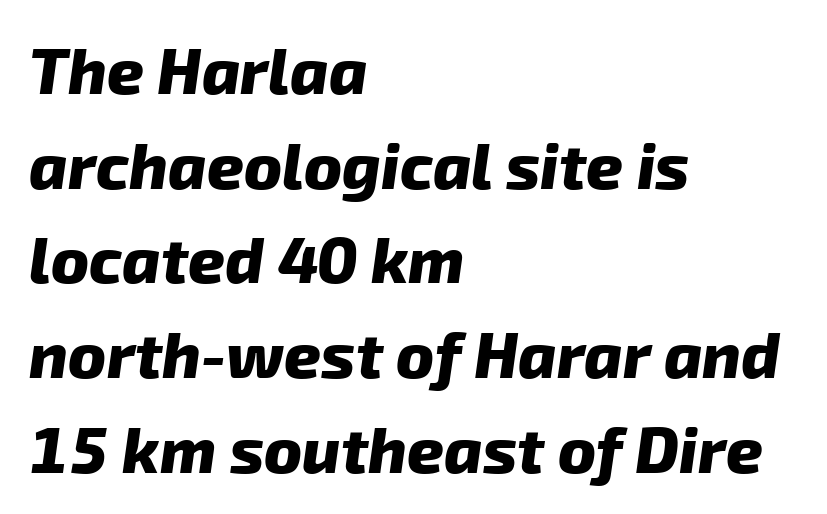
The image shows 64 px heavy sans-serif type; set left-aligned, normal line spacing (1.48x), normal letter spacing, not underlined; low stroke contrast and a medium x-height.
